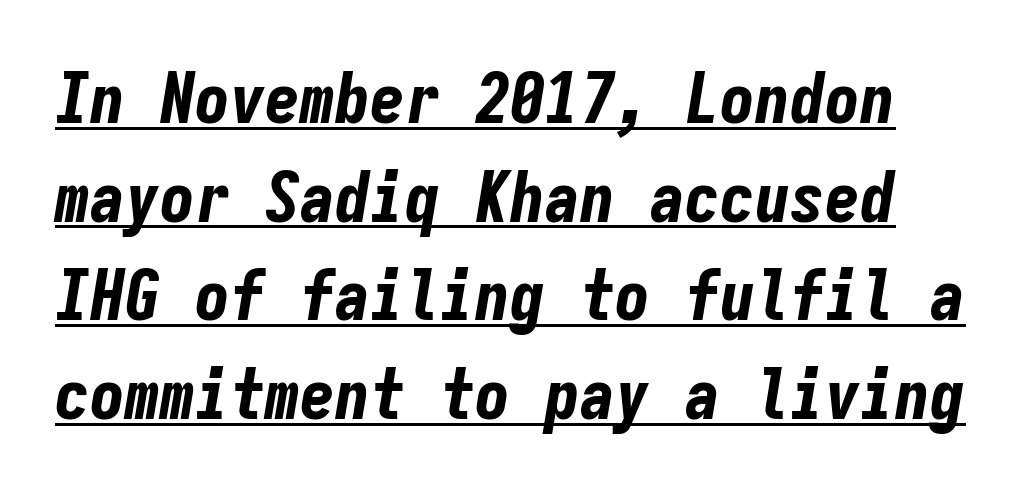
Is the letter spacing exaggerated? No — it looks like the ordinary default. Tall strokes in this sample are angled rather than plumb. Leading: standard. This is heavy type, rendered in bold. The face used here is monospaced, like something from a code editor. Is there an underline? Yes — a line sits under the letters.
